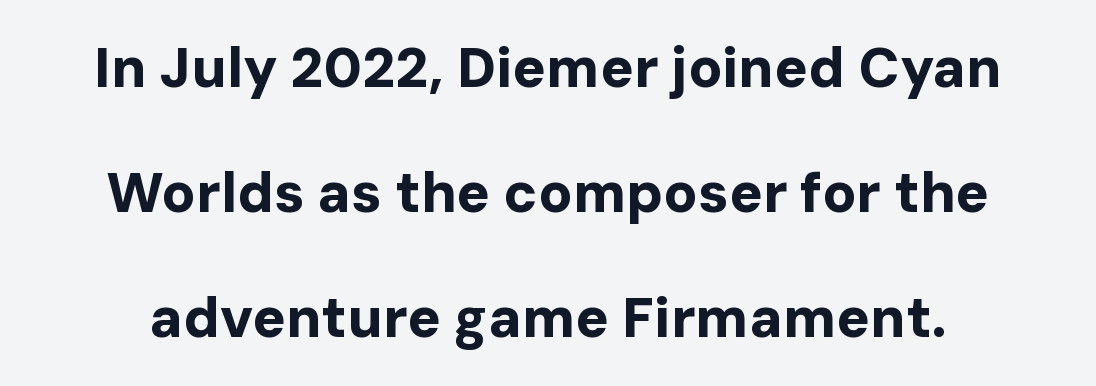
Q: Is the text bold? A: Yes.
Q: Is the text italic (slanted)? A: No, it is upright.
Q: Is the typeface a serif or a sans-serif typeface? A: Sans-serif.
Q: Is the text underlined? A: No.
Q: Is the spacing between letters normal or unusually wide? A: Normal.
Q: Is the spacing between lines tight, normal or loose? A: Loose.
Q: Width (condensed, normal, or wide)? A: Normal.
Q: Stroke contrast? A: Low.
Q: x-height? A: Medium.
Q: Monospaced? A: No.
